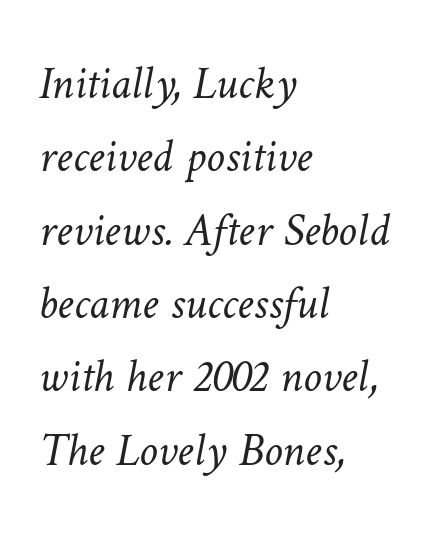
What's the leading like? Ordinary, nothing unusual. Descenders are the only things crossing below the line. If you drew a ruler down the left edge, every line would touch it. Glyph-to-glyph distance matches everyday printed text. Is this a fixed-width face? No — the glyphs have proportional, varying widths.
